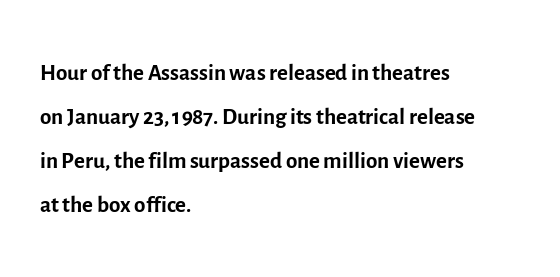
{"serif": "no", "italic": "no", "bold": "no", "weight": "regular", "width": "normal", "x_height": "medium", "monospaced": "no", "underline": "no", "align": "left", "line_spacing": "normal", "line_spacing_ratio": 1.33, "letter_spacing": "normal", "letter_spacing_em": 0.0, "glyph_px": 33}
